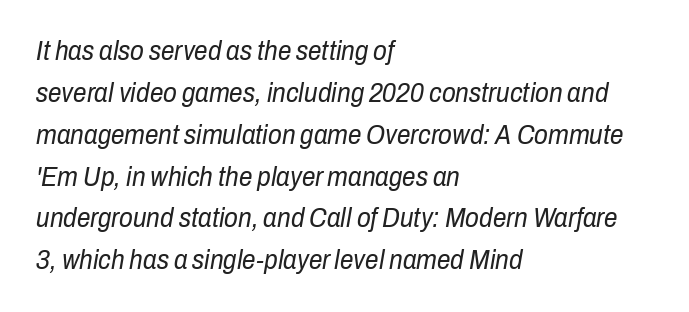
The image shows 27 px text type, italic (leaning right); set left-aligned, normal line spacing (1.55x), normal letter spacing, not underlined.
